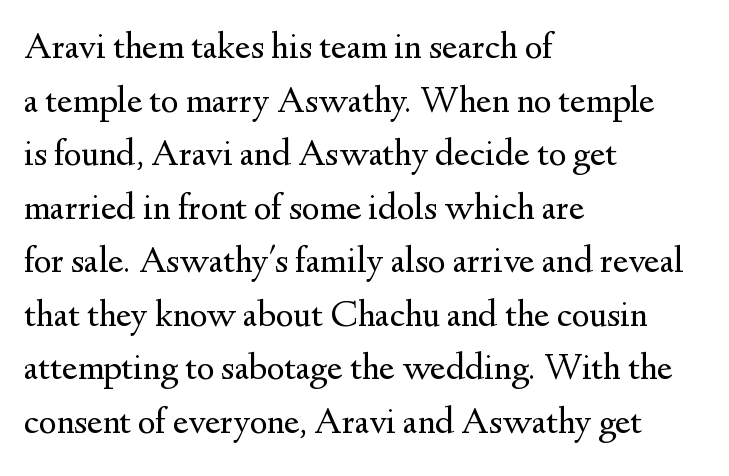
{"serif": "yes", "italic": "no", "bold": "no", "weight": "regular", "width": "normal", "stroke_contrast": "medium", "x_height": "small", "monospaced": "no", "underline": "no", "align": "left", "line_spacing": "normal", "line_spacing_ratio": 1.41, "letter_spacing": "normal", "letter_spacing_em": 0.0, "glyph_px": 38}
